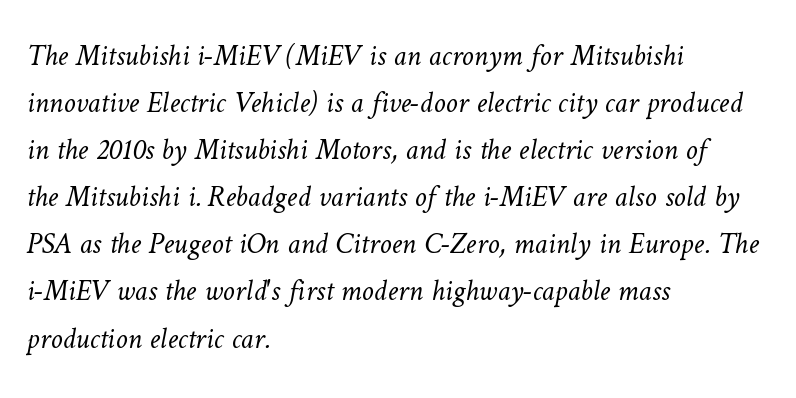
Q: Is the text bold? A: No.
Q: Is the text underlined? A: No.
Q: How is the paragraph aligned? A: Left-aligned.
Q: Is the spacing between letters normal or unusually wide? A: Normal.
Q: Is the spacing between lines tight, normal or loose? A: Normal.
Q: Width (condensed, normal, or wide)? A: Normal.
Q: Stroke contrast? A: Low.
Q: x-height? A: Medium.
Q: Monospaced? A: No.
